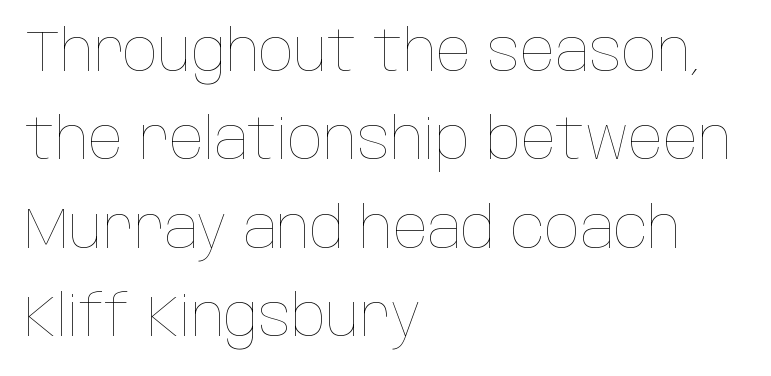
The image shows 57 px thin, condensed type, upright; set left-aligned, normal line spacing (1.55x), normal letter spacing, not underlined; low stroke contrast and a large x-height.
